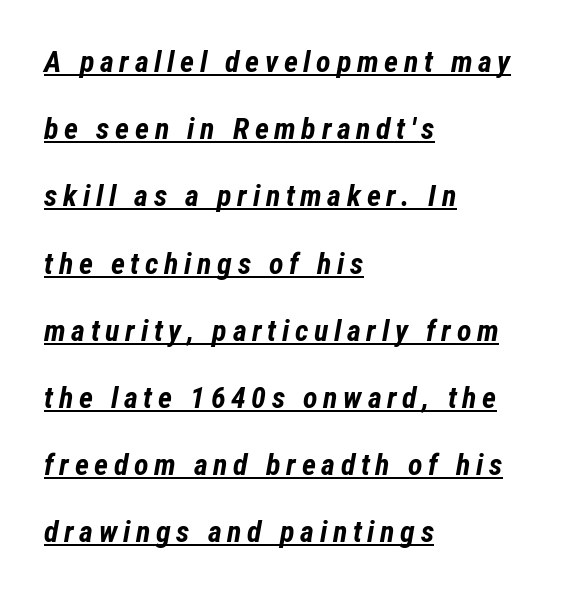
Q: Is the text bold? A: Yes.
Q: Is the text italic (slanted)? A: Yes, it leans right by about 12 degrees.
Q: Is the text underlined? A: Yes.
Q: How is the paragraph aligned? A: Left-aligned.
Q: Is the spacing between lines tight, normal or loose? A: Loose.
Q: Width (condensed, normal, or wide)? A: Condensed.
Q: Stroke contrast? A: Low.
Q: x-height? A: Medium.
Q: Monospaced? A: No.
